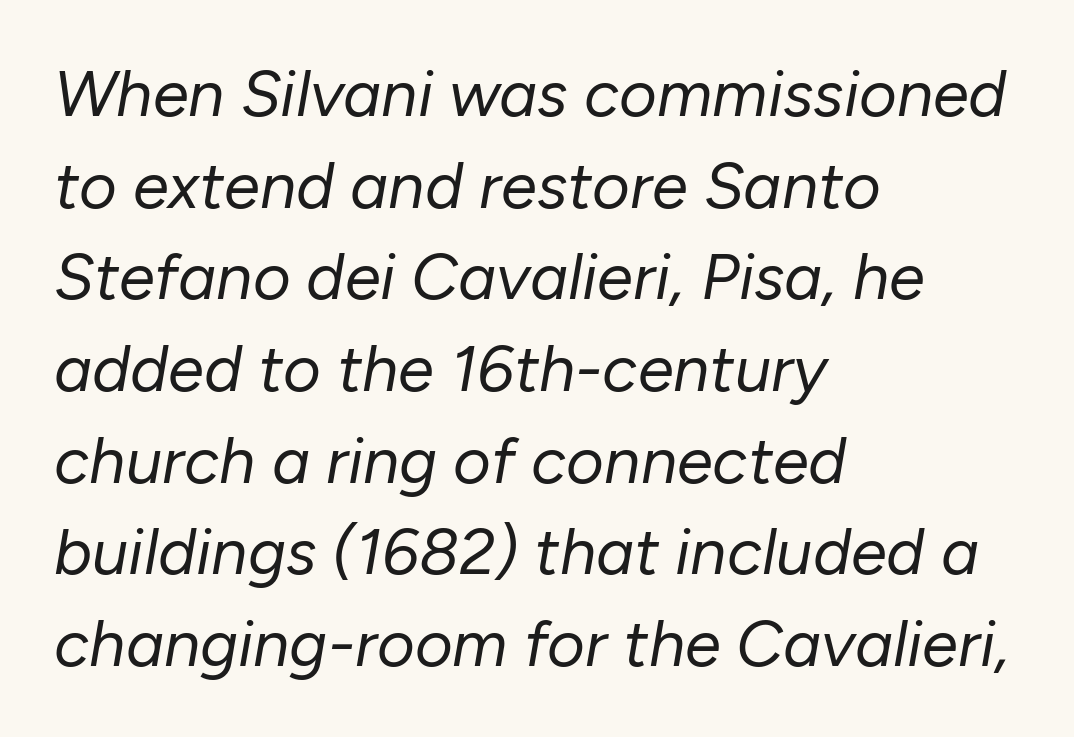
The image shows 65 px regular-weight type, italic (leaning right); set left-aligned, normal line spacing (1.41x), normal letter spacing, not underlined; low stroke contrast and a medium x-height.
